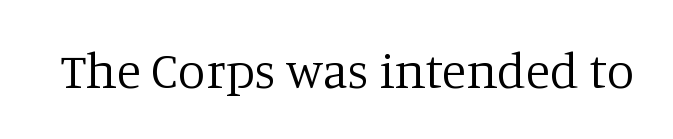
{"serif": "yes", "italic": "no", "bold": "no", "weight": "regular", "width": "normal", "stroke_contrast": "low", "x_height": "large", "monospaced": "no", "underline": "no", "letter_spacing": "normal", "letter_spacing_em": 0.0, "glyph_px": 50}
